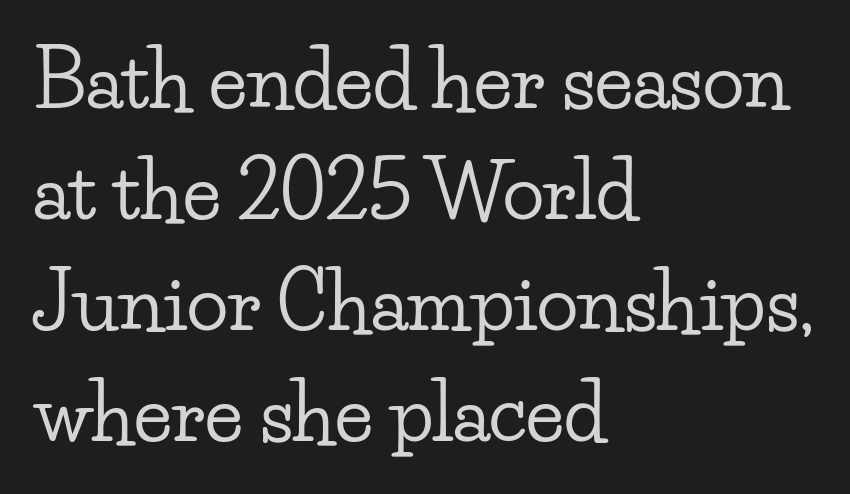
The image shows 77 px wide serif type, upright; set left-aligned, normal line spacing (1.44x), normal letter spacing, not underlined; low stroke contrast and a small x-height.
